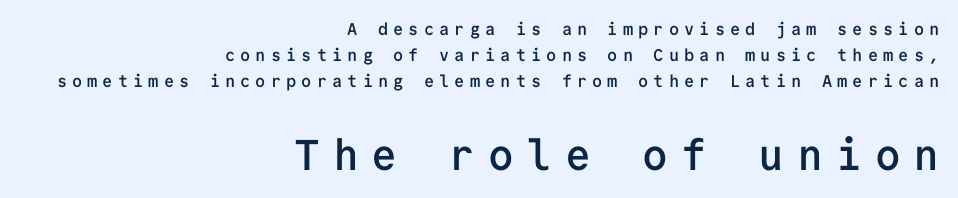
{"serif": "no", "italic": "no", "bold": "semi", "weight": "semibold", "width": "normal", "stroke_contrast": "low", "x_height": "medium", "monospaced": "yes", "underline": "no", "align": "right", "line_spacing": "normal", "line_spacing_ratio": 1.52, "letter_spacing": "wide", "letter_spacing_em": 0.3, "larger_block": "second", "size_ratio": 2.53, "glyph_px": 43}
